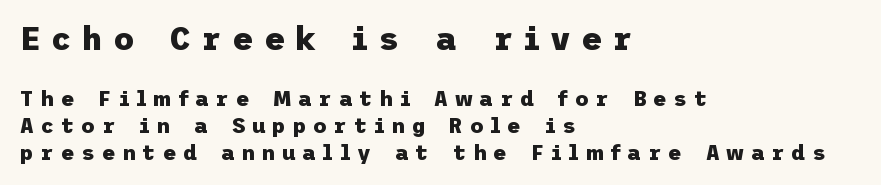
Q: Is the text bold? A: Yes.
Q: Is the text italic (slanted)? A: No, it is upright.
Q: Is the typeface a serif or a sans-serif typeface? A: Sans-serif.
Q: Is the text underlined? A: No.
Q: How is the paragraph aligned? A: Left-aligned.
Q: Is the spacing between letters normal or unusually wide? A: Unusually wide.
Q: Is the spacing between lines tight, normal or loose? A: Normal.
Q: Which block of text is set in a larger size, the first (top) or the second (bottom)? A: The first (top) one.
Q: Width (condensed, normal, or wide)? A: Normal.
Q: Stroke contrast? A: Low.
Q: x-height? A: Medium.
